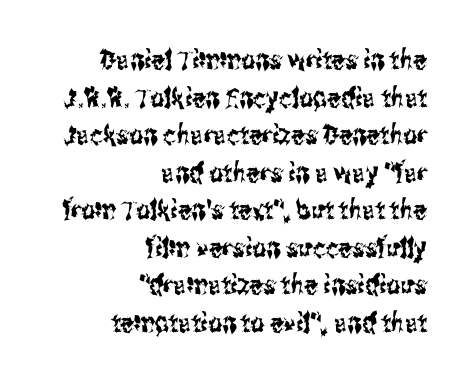
Q: Is the text italic (slanted)? A: No, it is upright.
Q: Is the text underlined? A: No.
Q: How is the paragraph aligned? A: Right-aligned.
Q: Is the spacing between letters normal or unusually wide? A: Normal.
Q: Is the spacing between lines tight, normal or loose? A: Normal.
